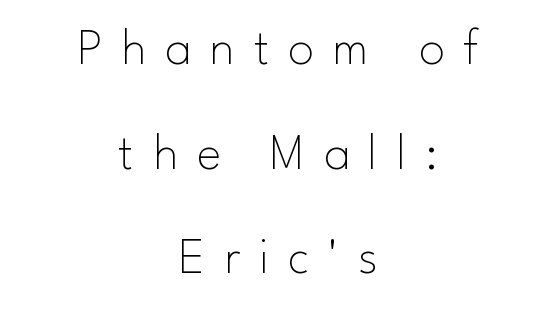
Q: Is the text bold? A: No.
Q: Is the text italic (slanted)? A: No, it is upright.
Q: Is the typeface a serif or a sans-serif typeface? A: Sans-serif.
Q: Is the text underlined? A: No.
Q: How is the paragraph aligned? A: Centered.
Q: Is the spacing between letters normal or unusually wide? A: Unusually wide.
Q: Is the spacing between lines tight, normal or loose? A: Loose.
Q: Width (condensed, normal, or wide)? A: Normal.
Q: Stroke contrast? A: Low.
Q: x-height? A: Small.
Q: Monospaced? A: No.
